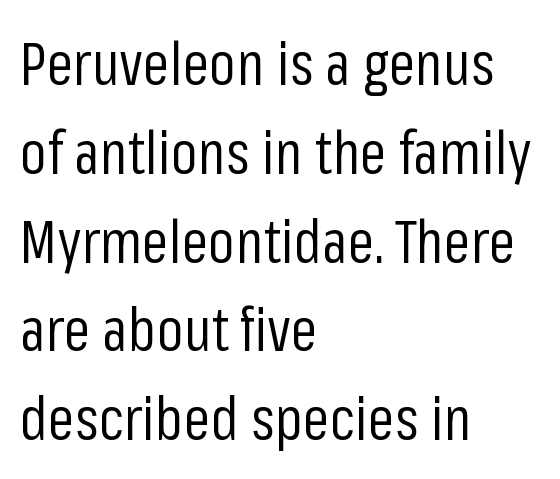
Q: Is the text bold? A: No.
Q: Is the text italic (slanted)? A: No, it is upright.
Q: Is the typeface a serif or a sans-serif typeface? A: Sans-serif.
Q: Is the text underlined? A: No.
Q: How is the paragraph aligned? A: Left-aligned.
Q: Is the spacing between letters normal or unusually wide? A: Normal.
Q: Is the spacing between lines tight, normal or loose? A: Normal.
Q: Width (condensed, normal, or wide)? A: Condensed.
Q: Stroke contrast? A: Low.
Q: x-height? A: Medium.
Q: Monospaced? A: No.
